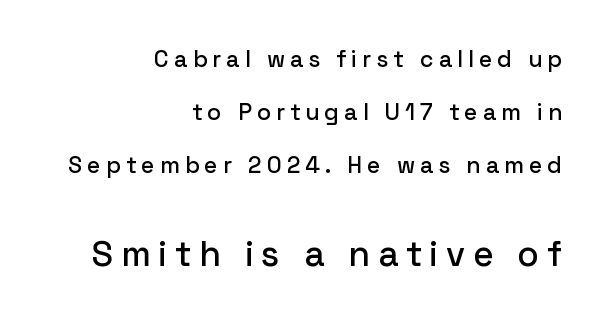
Size contrast runs from small at the top to large at the bottom. The rag falls on the left side of this text block. A typesetter would mark this as roman, not italic. Here the glyphs are tracked loosely, breaking word shapes into spaced letters. Here the designer chose a conventional face with non-uniform glyph widths.
